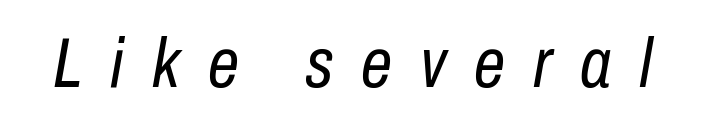
There's an unmistakable incline to the writing here. Stroke mass is kept to a normal reading level or below. Looks like regular typesetting: each glyph gets only the width it needs. Words float on clear page, feet unadorned.
